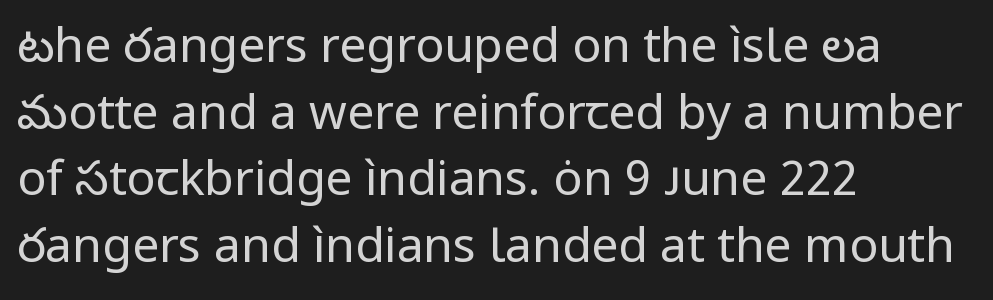
{"serif": "no", "italic": "no", "bold": "no", "weight": "regular", "width": "normal", "stroke_contrast": "low", "x_height": "medium", "monospaced": "no", "underline": "no", "align": "left", "line_spacing": "normal", "line_spacing_ratio": 1.39, "letter_spacing": "normal", "letter_spacing_em": 0.0, "glyph_px": 48}
